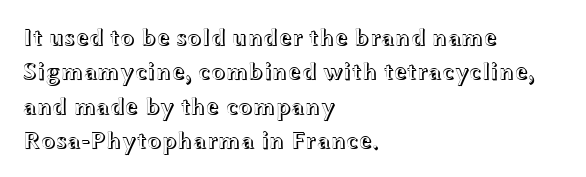
The image shows 24 px text type, upright; set left-aligned, normal line spacing (1.43x), normal letter spacing, not underlined.
